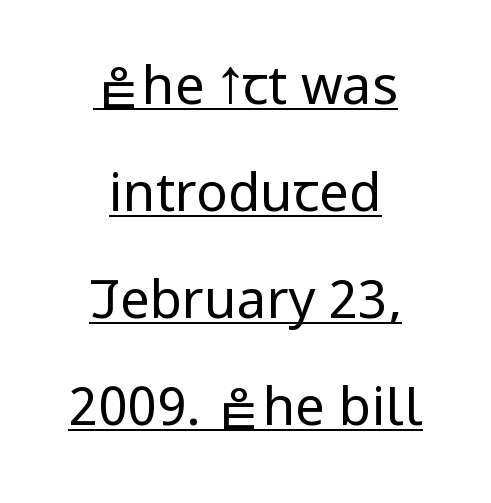
{"serif": "no", "italic": "no", "bold": "no", "weight": "regular", "width": "condensed", "stroke_contrast": "low", "x_height": "large", "monospaced": "no", "underline": "yes", "align": "center", "line_spacing": "loose", "line_spacing_ratio": 2.02, "letter_spacing": "normal", "letter_spacing_em": 0.0, "glyph_px": 53}
